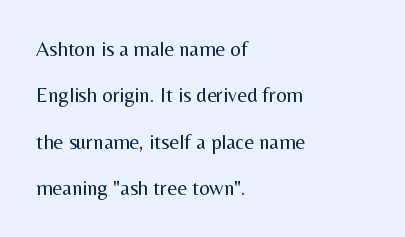
The image shows 21 px text type, upright; set left-aligned, loose line spacing (2.21x), normal letter spacing, not underlined.
